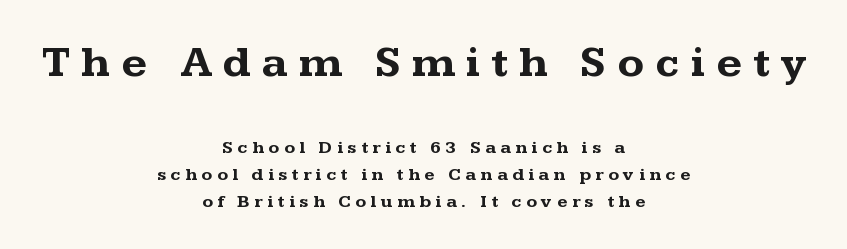
Q: Is the text bold? A: Yes.
Q: Is the text italic (slanted)? A: No, it is upright.
Q: Is the typeface a serif or a sans-serif typeface? A: Serif.
Q: Is the text underlined? A: No.
Q: How is the paragraph aligned? A: Centered.
Q: Is the spacing between letters normal or unusually wide? A: Unusually wide.
Q: Is the spacing between lines tight, normal or loose? A: Normal.
Q: Which block of text is set in a larger size, the first (top) or the second (bottom)? A: The first (top) one.
Q: Width (condensed, normal, or wide)? A: Wide.
Q: Stroke contrast? A: Medium.
Q: x-height? A: Medium.
Q: Monospaced? A: No.
